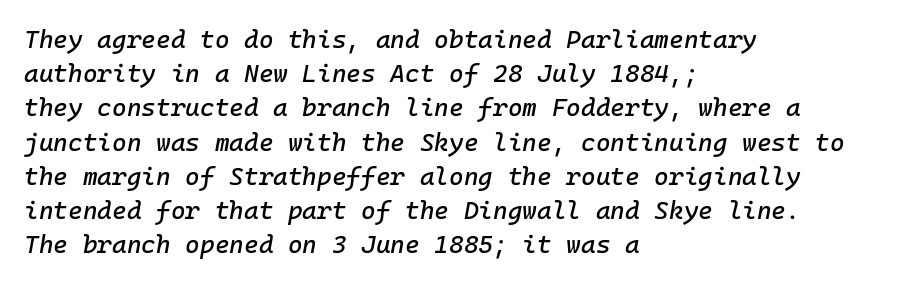
Q: Is the text italic (slanted)? A: Yes, it leans right by about 10 degrees.
Q: Is the text underlined? A: No.
Q: How is the paragraph aligned? A: Left-aligned.
Q: Is the spacing between letters normal or unusually wide? A: Normal.
Q: Is the spacing between lines tight, normal or loose? A: Normal.
